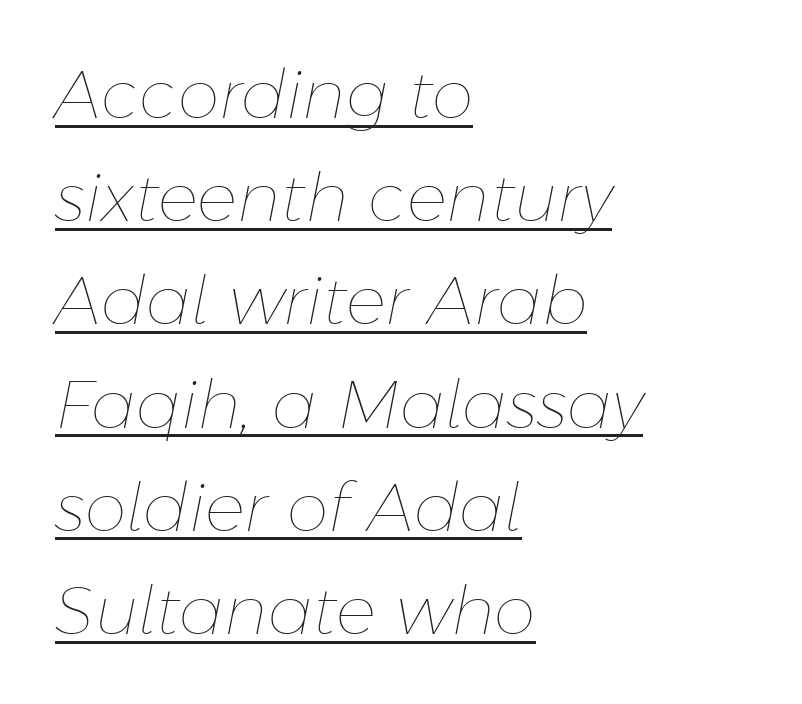
Q: Is the text bold? A: No.
Q: Is the text italic (slanted)? A: Yes, it leans right by about 11 degrees.
Q: Is the text underlined? A: Yes.
Q: How is the paragraph aligned? A: Left-aligned.
Q: Is the spacing between letters normal or unusually wide? A: Normal.
Q: Is the spacing between lines tight, normal or loose? A: Normal.
Q: Width (condensed, normal, or wide)? A: Normal.
Q: Stroke contrast? A: Low.
Q: x-height? A: Medium.
Q: Monospaced? A: No.
